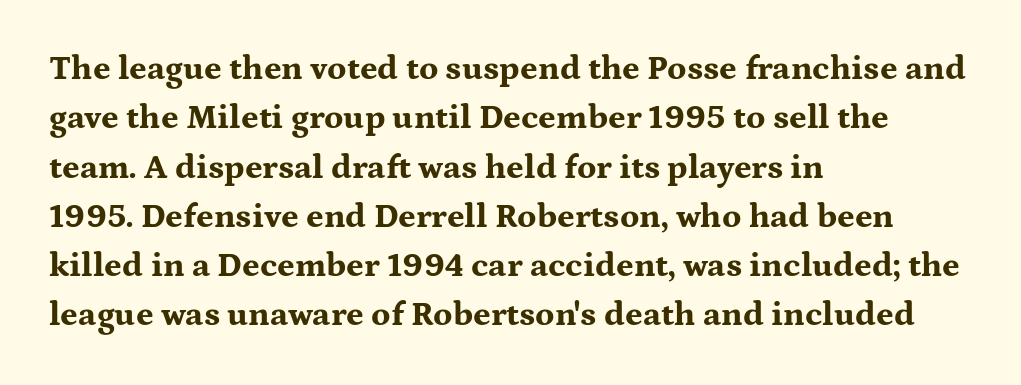
The image shows 34 px bold, wide serif type, upright; set left-aligned, normal line spacing (1.45x), normal letter spacing, not underlined; medium stroke contrast and a medium x-height.
